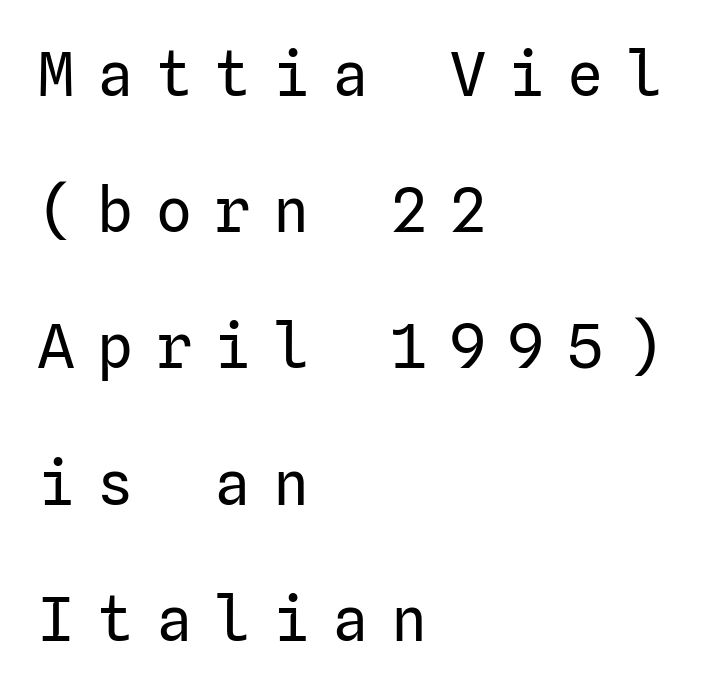
You could only call the tracking loose — the letters float apart. No extra ink here — the face is not bold. Quick note: interline space is abundant. This is roman type, the default non-slanted kind. Just letters on the line, the space beneath them empty. A typesetter would label this face a sans.
